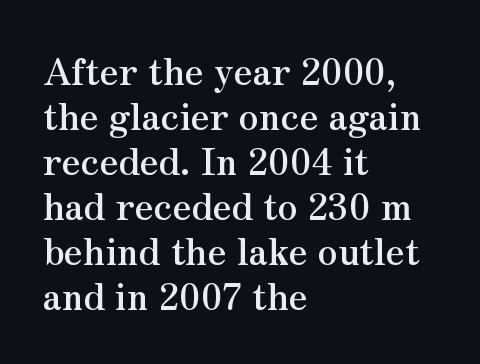
{"serif": "yes", "italic": "no", "bold": "yes", "weight": "semibold", "width": "normal", "stroke_contrast": "medium", "x_height": "small", "monospaced": "no", "underline": "no", "align": "left", "line_spacing": "normal", "line_spacing_ratio": 1.25, "letter_spacing": "normal", "letter_spacing_em": 0.0, "glyph_px": 36}
